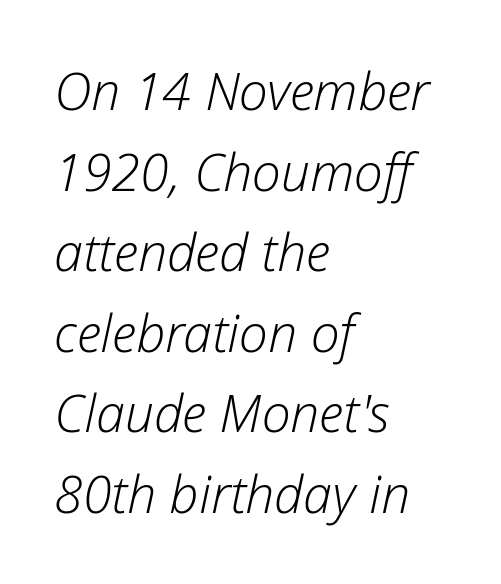
The image shows 52 px light type, italic (leaning right); set left-aligned, normal line spacing (1.55x), normal letter spacing, not underlined; low stroke contrast and a medium x-height.
